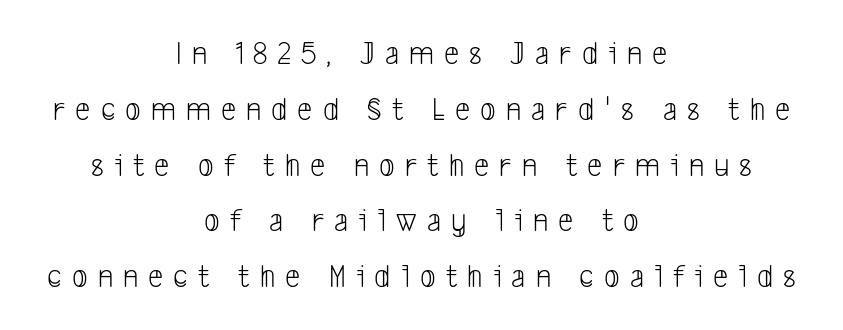
Q: Is the text bold? A: No.
Q: Is the typeface a serif or a sans-serif typeface? A: Sans-serif.
Q: Is the text underlined? A: No.
Q: How is the paragraph aligned? A: Centered.
Q: Is the spacing between letters normal or unusually wide? A: Unusually wide.
Q: Is the spacing between lines tight, normal or loose? A: Normal.
Q: Width (condensed, normal, or wide)? A: Condensed.
Q: Stroke contrast? A: Low.
Q: x-height? A: Medium.
Q: Monospaced? A: No.
